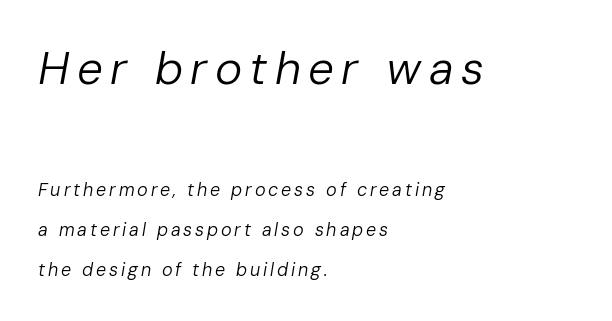
Q: Is the text bold? A: No.
Q: Is the text italic (slanted)? A: Yes, it leans right by about 10 degrees.
Q: Is the text underlined? A: No.
Q: How is the paragraph aligned? A: Left-aligned.
Q: Is the spacing between lines tight, normal or loose? A: Loose.
Q: Which block of text is set in a larger size, the first (top) or the second (bottom)? A: The first (top) one.
Q: Width (condensed, normal, or wide)? A: Normal.
Q: Stroke contrast? A: Low.
Q: x-height? A: Medium.
Q: Monospaced? A: No.
